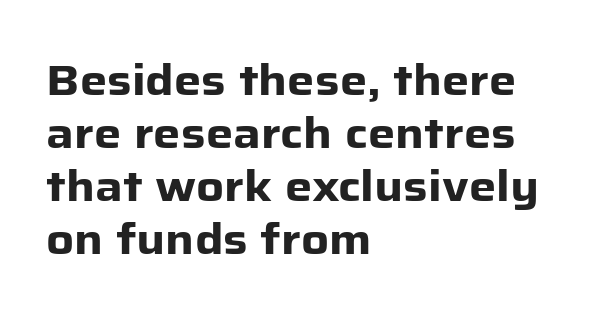
The image shows 43 px heavy sans-serif type, upright; set left-aligned, line spacing 1.23x, normal letter spacing, not underlined; low stroke contrast and a medium x-height.
